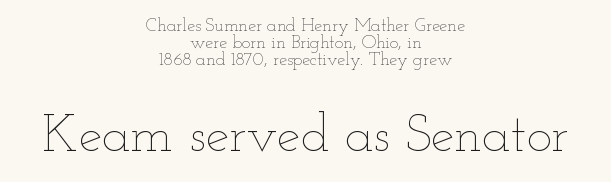
{"italic": "no", "bold": "no", "weight": "thin", "width": "wide", "stroke_contrast": "low", "x_height": "small", "monospaced": "no", "underline": "no", "align": "center", "line_spacing": "tight", "line_spacing_ratio": 0.95, "letter_spacing": "normal", "letter_spacing_em": 0.0, "larger_block": "second", "size_ratio": 2.94, "glyph_px": 53}
